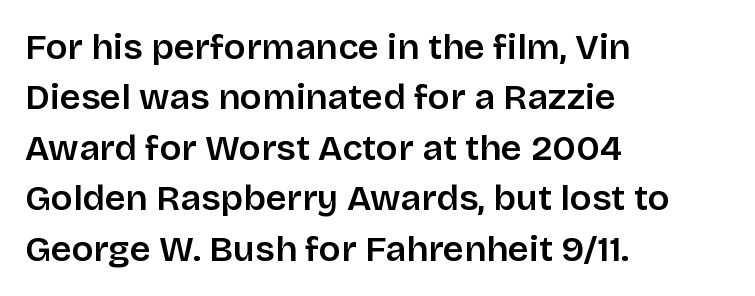
The image shows 36 px semibold sans-serif type, upright; set left-aligned, normal line spacing (1.4x), normal letter spacing, not underlined; low stroke contrast and a large x-height.
